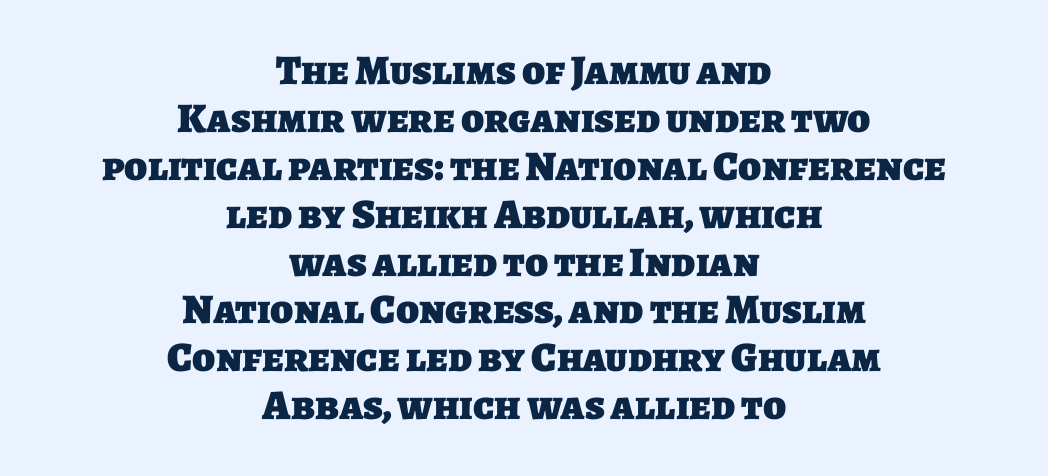
Q: Is the text bold? A: Yes.
Q: Is the typeface a serif or a sans-serif typeface? A: Sans-serif.
Q: Is the text underlined? A: No.
Q: How is the paragraph aligned? A: Centered.
Q: Is the spacing between letters normal or unusually wide? A: Normal.
Q: Is the spacing between lines tight, normal or loose? A: Tight.
Q: Width (condensed, normal, or wide)? A: Normal.
Q: Stroke contrast? A: Low.
Q: x-height? A: Large.
Q: Monospaced? A: No.
